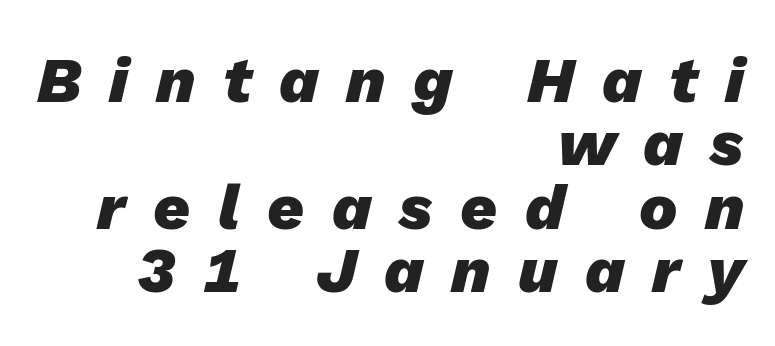
The image shows 64 px heavy type, italic (leaning right); set right-aligned, tight line spacing (0.99x), unusually wide letter spacing (+0.43 em), not underlined; low stroke contrast and a medium x-height.
